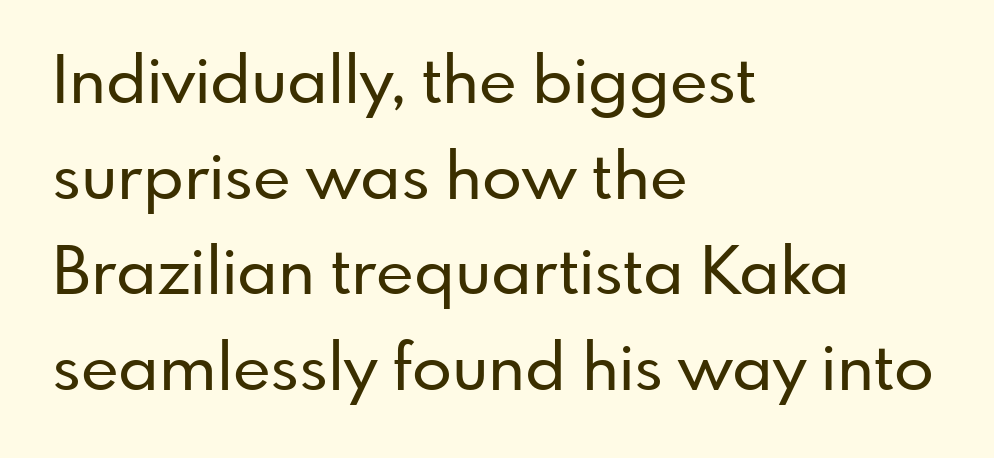
Q: Is the text italic (slanted)? A: No, it is upright.
Q: Is the typeface a serif or a sans-serif typeface? A: Sans-serif.
Q: Is the text underlined? A: No.
Q: How is the paragraph aligned? A: Left-aligned.
Q: Is the spacing between letters normal or unusually wide? A: Normal.
Q: Is the spacing between lines tight, normal or loose? A: Normal.
Q: Width (condensed, normal, or wide)? A: Normal.
Q: Stroke contrast? A: Low.
Q: x-height? A: Small.
Q: Monospaced? A: No.
